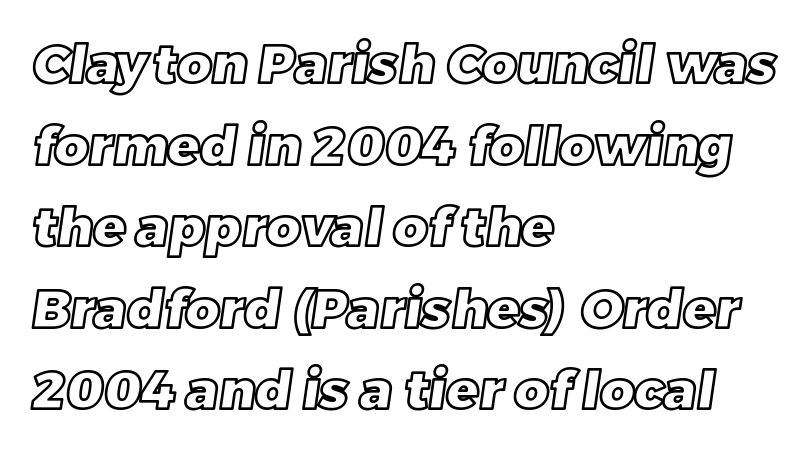
{"width": "normal", "x_height": "large", "monospaced": "no", "underline": "no", "align": "left", "line_spacing": "normal", "line_spacing_ratio": 1.54, "letter_spacing": "normal", "letter_spacing_em": 0.0, "glyph_px": 53}
